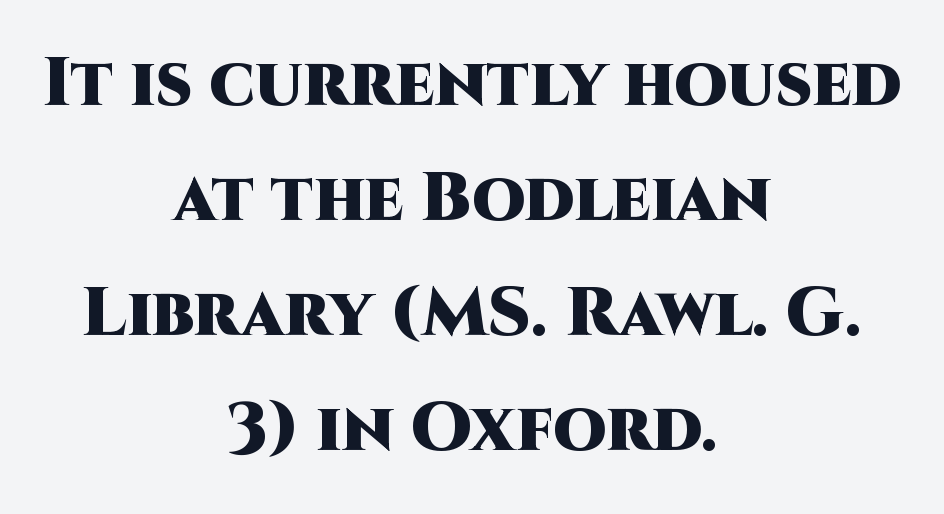
The image shows 68 px heavy sans-serif type, upright; set centered, normal line spacing (1.69x), normal letter spacing, not underlined; high stroke contrast and a large x-height.
